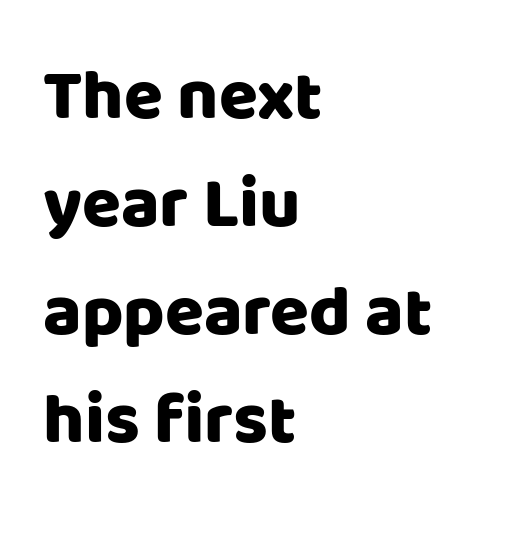
Does the copy run flush right? No — it runs flush left. How are the letters spaced? Ordinarily, with no added tracking. Reading down the column, the eye jumps a familiar distance to each next line. Posture: straight, roman, zero tilt. The zone under the glyphs is completely vacant.
